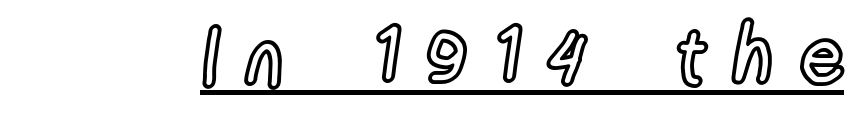
{"width": "condensed", "x_height": "medium", "monospaced": "no", "underline": "yes", "letter_spacing": "wide", "letter_spacing_em": 0.37, "glyph_px": 77}
